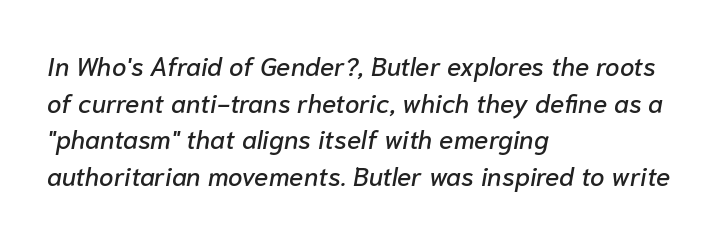
Q: Is the text italic (slanted)? A: Yes, it leans right by about 10 degrees.
Q: Is the text underlined? A: No.
Q: How is the paragraph aligned? A: Left-aligned.
Q: Is the spacing between letters normal or unusually wide? A: Normal.
Q: Is the spacing between lines tight, normal or loose? A: Normal.
